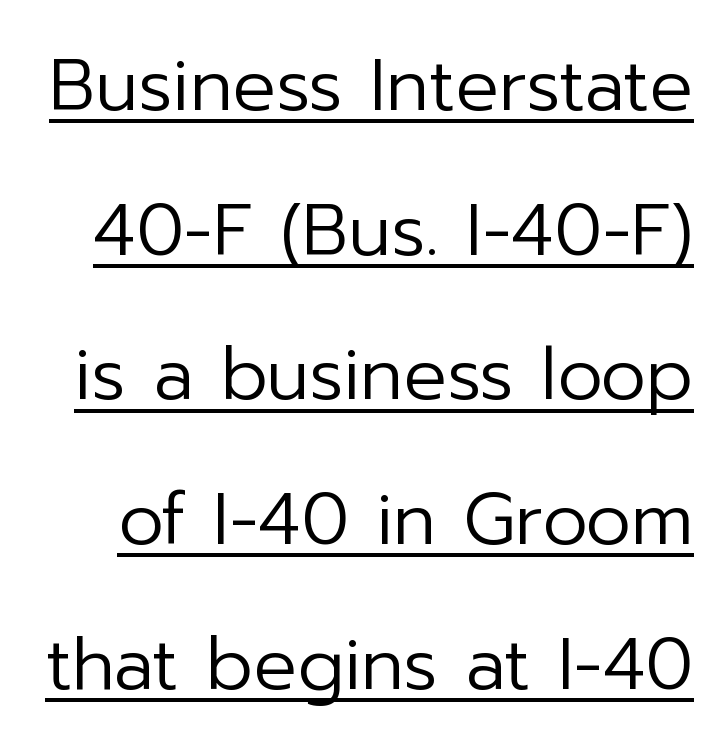
The image shows 72 px regular-weight sans-serif type, upright; set loose line spacing (2.01x), normal letter spacing, underlined; low stroke contrast and a medium x-height.
